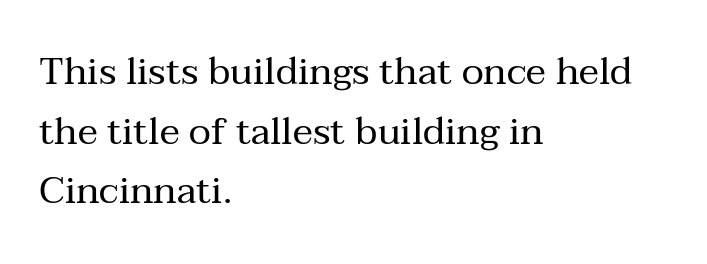
Italic: no, the glyphs are upright roman. The space beneath each line is pristine and unruled. The rendering uses natural spacing where letterforms have individual widths. The designer left line spacing at the default. Which margin do the lines hug? The left one — the right edge is uneven.
